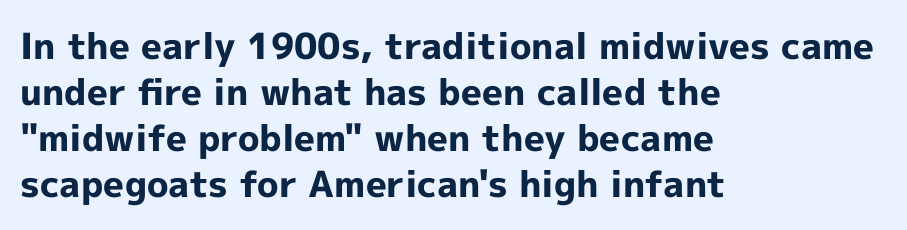
Successive baselines arrive at the customary interval. How are the letters spaced? Ordinarily, with no added tracking. Nope, no serifs anywhere on these letters. Ascenders rise straight up at ninety degrees.
